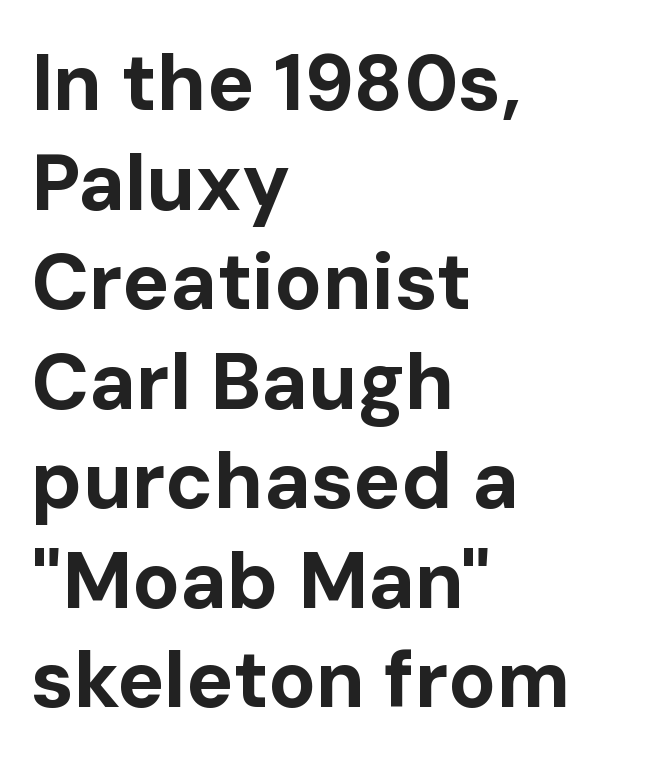
Typeset ragged right — the left edge is the straight one. Upright lettering throughout. Look at the stroke-to-counter ratio: heavy, a bold. This block has exactly the height ordinary leading produces. Classification — sans serif. This rendering leaves character spacing at its baseline value.
